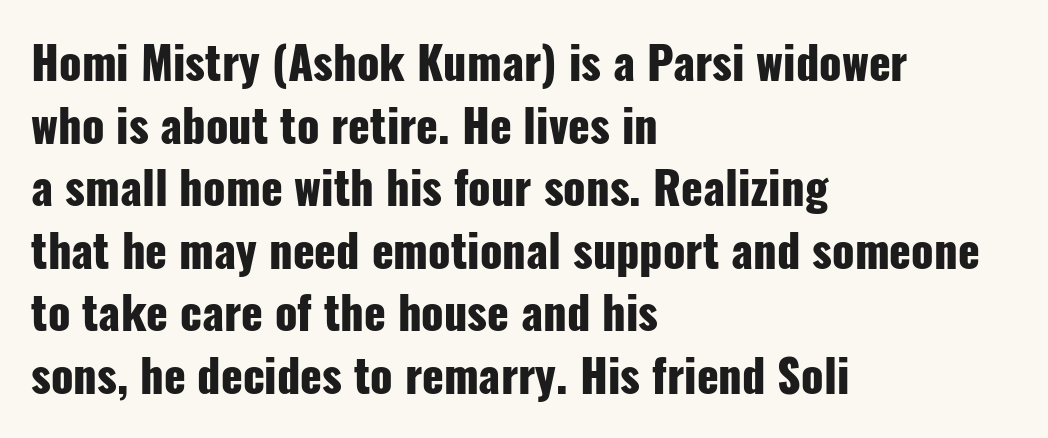
Proportional: the letters do not fall into vertical columns. Successive baselines arrive at the customary interval. Between one letter and the next there's only the usual sliver of space. The face used here has the dense, thick strokes of a bold.
